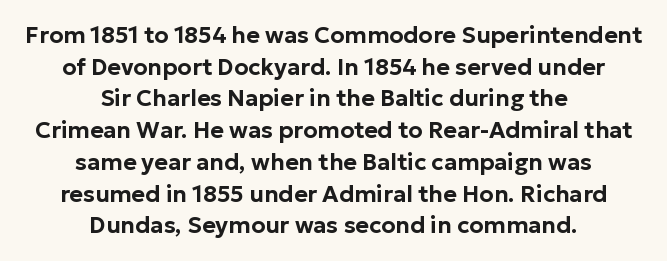
Q: Is the text italic (slanted)? A: No, it is upright.
Q: Is the text underlined? A: No.
Q: How is the paragraph aligned? A: Centered.
Q: Is the spacing between letters normal or unusually wide? A: Normal.
Q: Is the spacing between lines tight, normal or loose? A: Normal.
